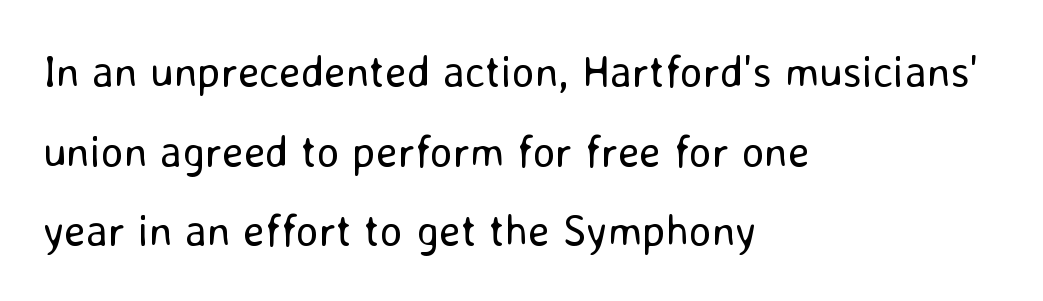
The axis of the letterforms is exactly vertical. Does the copy run flush right? No — it runs flush left. These lines keep a tight, regular rhythm from letter to letter. Compared with a typical body face, this is equally light or lighter still. Underlining? Definitely not there. Spacing verdict: proportional, widths tailored to each character.
